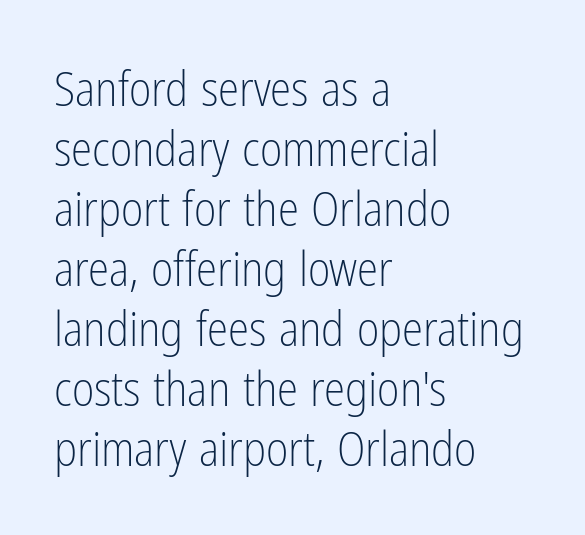
The image shows 48 px light, condensed sans-serif type, upright; set left-aligned, normal line spacing (1.25x), normal letter spacing, not underlined; low stroke contrast and a medium x-height.
